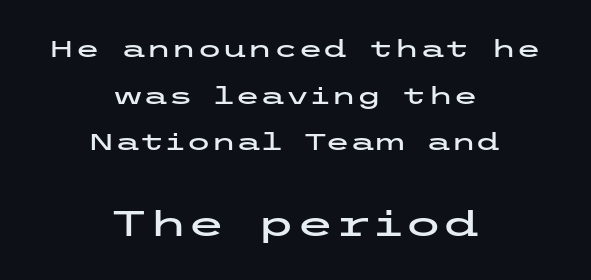
Q: Is the text italic (slanted)? A: No, it is upright.
Q: Is the typeface a serif or a sans-serif typeface? A: Sans-serif.
Q: Is the text underlined? A: No.
Q: How is the paragraph aligned? A: Centered.
Q: Is the spacing between letters normal or unusually wide? A: Normal.
Q: Is the spacing between lines tight, normal or loose? A: Loose.
Q: Which block of text is set in a larger size, the first (top) or the second (bottom)? A: The second (bottom) one.
Q: Width (condensed, normal, or wide)? A: Wide.
Q: Stroke contrast? A: Low.
Q: x-height? A: Medium.
